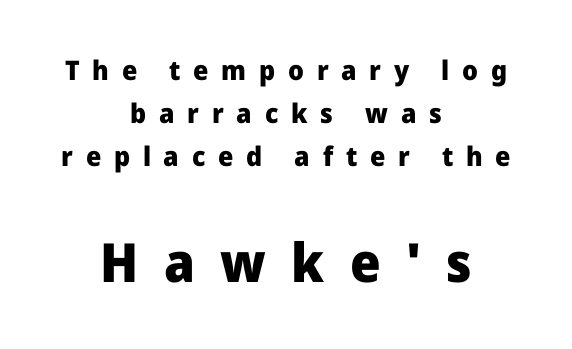
The passage is arranged like a title page — every line centered. Nobody drew a line under any word here. Between these two stacked blocks, the lower one wins on size. This sample uses a sans-serif face. Summary of weight: heavy, a full bold. The face used here is proportionally spaced, like ordinary book or web type.
